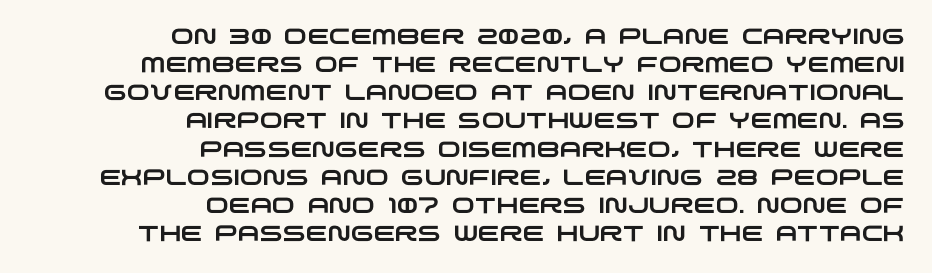
{"underline": "no", "align": "right", "line_spacing": "normal", "line_spacing_ratio": 1.28, "letter_spacing": "normal", "letter_spacing_em": 0.0, "glyph_px": 22}
